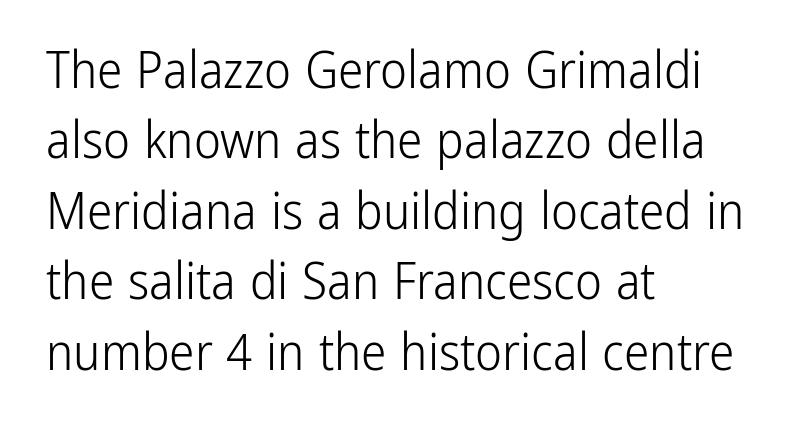
Q: Is the text bold? A: No.
Q: Is the text italic (slanted)? A: No, it is upright.
Q: Is the typeface a serif or a sans-serif typeface? A: Sans-serif.
Q: Is the text underlined? A: No.
Q: How is the paragraph aligned? A: Left-aligned.
Q: Is the spacing between letters normal or unusually wide? A: Normal.
Q: Is the spacing between lines tight, normal or loose? A: Normal.
Q: Width (condensed, normal, or wide)? A: Condensed.
Q: Stroke contrast? A: Low.
Q: x-height? A: Medium.
Q: Monospaced? A: No.
